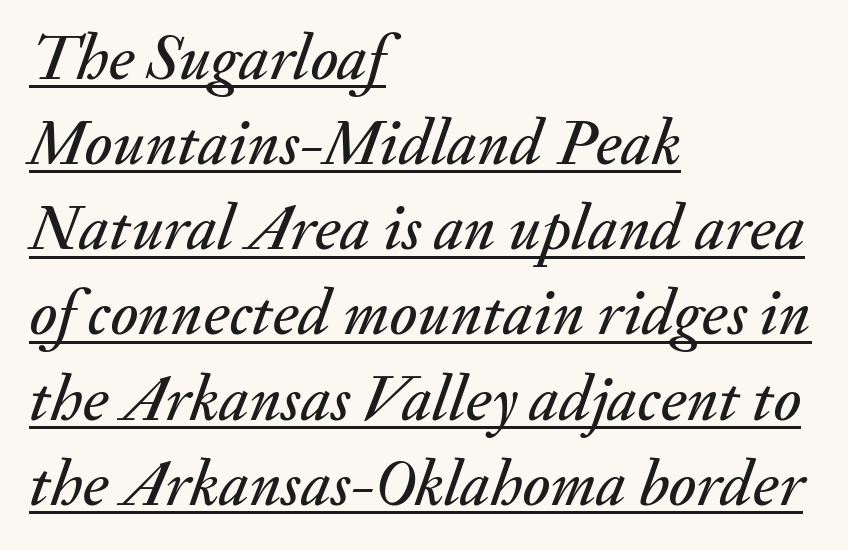
{"italic": "yes", "lean": "right", "slant_degrees": 20, "width": "normal", "stroke_contrast": "medium", "x_height": "small", "monospaced": "no", "underline": "yes", "align": "left", "line_spacing": "normal", "line_spacing_ratio": 1.31, "letter_spacing": "normal", "letter_spacing_em": 0.0, "glyph_px": 65}
